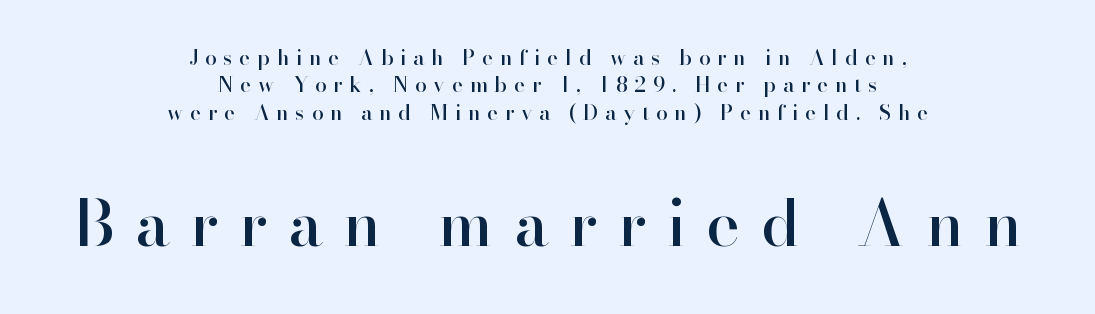
Q: Is the text italic (slanted)? A: No, it is upright.
Q: Is the typeface a serif or a sans-serif typeface? A: Serif.
Q: Is the text underlined? A: No.
Q: How is the paragraph aligned? A: Centered.
Q: Is the spacing between letters normal or unusually wide? A: Unusually wide.
Q: Is the spacing between lines tight, normal or loose? A: Normal.
Q: Which block of text is set in a larger size, the first (top) or the second (bottom)? A: The second (bottom) one.
Q: Width (condensed, normal, or wide)? A: Normal.
Q: Stroke contrast? A: High.
Q: x-height? A: Small.
Q: Monospaced? A: No.
